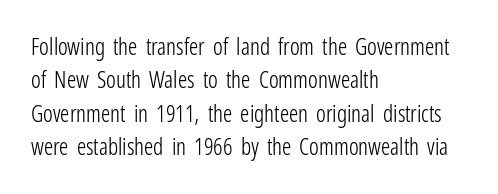
How would I describe the line gaps? Plain and ordinary. Just letters on the line, the space beneath them empty. Alignment: flush left. In terms of posture, this sample is upright.
